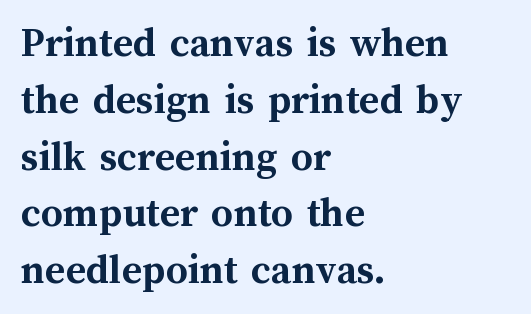
The image shows 43 px semibold type, upright; set left-aligned, normal line spacing (1.32x), normal letter spacing, not underlined; medium stroke contrast and a medium x-height.
